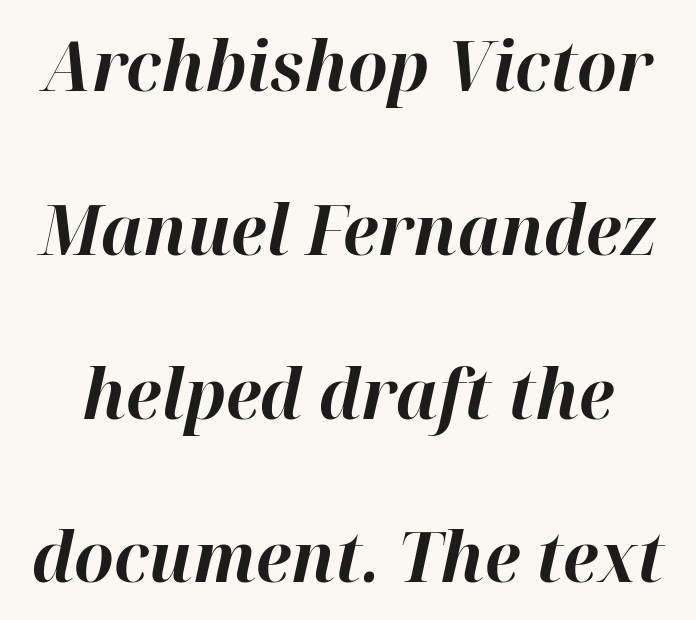
The passage shown stacks its lines with a broad gap. Words appear dense and cohesive because spacing is normal. Summary of weight: heavy, a full bold. Is this a fixed-width face? No — the glyphs have proportional, varying widths. Only glyphs here, with clear space below each row. Posture: slanted.
